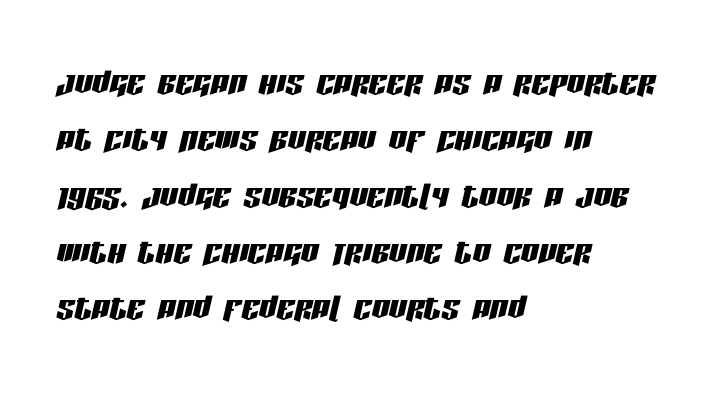
{"italic": "yes", "lean": "right", "slant_degrees": 13, "width": "condensed", "stroke_contrast": "low", "x_height": "large", "monospaced": "no", "underline": "no", "align": "left", "line_spacing": "normal", "line_spacing_ratio": 1.28, "letter_spacing": "normal", "letter_spacing_em": 0.0, "glyph_px": 44}
